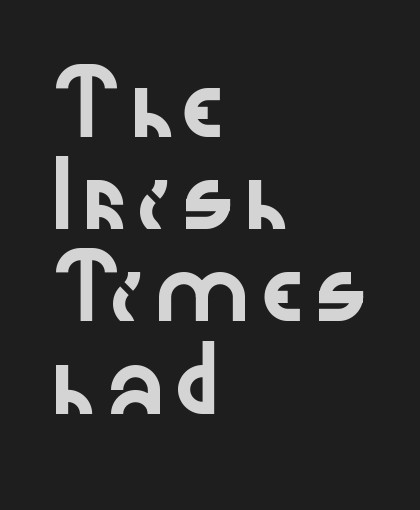
Q: Is the text italic (slanted)? A: No, it is upright.
Q: Is the typeface a serif or a sans-serif typeface? A: Sans-serif.
Q: Is the text underlined? A: No.
Q: How is the paragraph aligned? A: Left-aligned.
Q: Is the spacing between letters normal or unusually wide? A: Normal.
Q: Is the spacing between lines tight, normal or loose? A: Normal.
Q: Width (condensed, normal, or wide)? A: Wide.
Q: Stroke contrast? A: Low.
Q: x-height? A: Medium.
Q: Monospaced? A: No.
